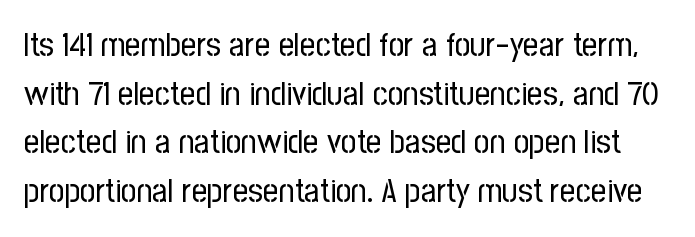
Q: Is the text bold? A: No.
Q: Is the text italic (slanted)? A: No, it is upright.
Q: Is the typeface a serif or a sans-serif typeface? A: Sans-serif.
Q: Is the text underlined? A: No.
Q: Is the spacing between letters normal or unusually wide? A: Normal.
Q: Is the spacing between lines tight, normal or loose? A: Normal.
Q: Width (condensed, normal, or wide)? A: Condensed.
Q: Stroke contrast? A: Low.
Q: x-height? A: Medium.
Q: Monospaced? A: No.
